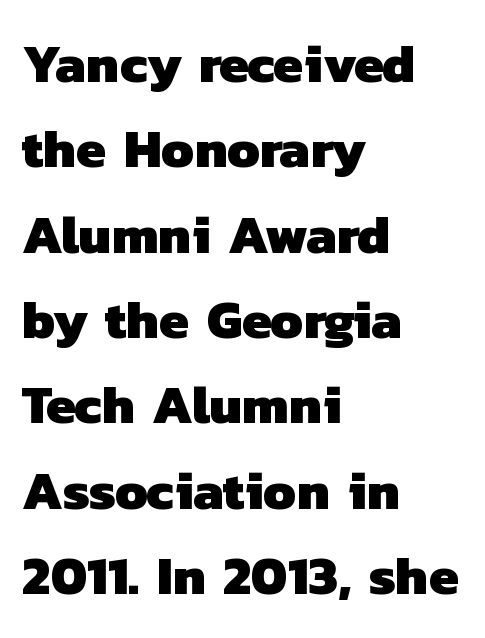
The area under the type is left untouched. The line-height multiplier appears to be the usual default. Note the varied advance widths — an 'i' is clearly narrower than an 'm'. Is the block centered? No — it sits flush against the left margin. The face used here has the dense, thick strokes of a bold.
